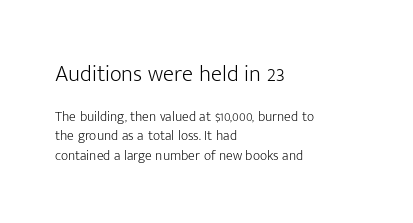
The image shows 23 px text type, upright; set left-aligned, normal line spacing (1.38x), normal letter spacing, not underlined; the first (top) block is 1.64x larger.
